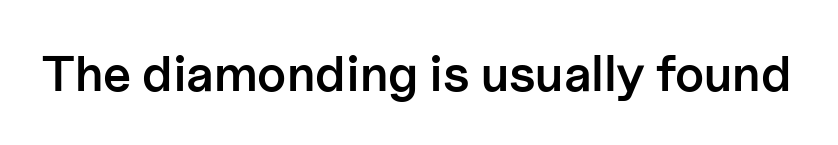
Q: Is the text bold? A: Semi-bold.
Q: Is the text italic (slanted)? A: No, it is upright.
Q: Is the typeface a serif or a sans-serif typeface? A: Sans-serif.
Q: Is the text underlined? A: No.
Q: Is the spacing between letters normal or unusually wide? A: Normal.
Q: Width (condensed, normal, or wide)? A: Normal.
Q: Stroke contrast? A: Low.
Q: x-height? A: Medium.
Q: Monospaced? A: No.
